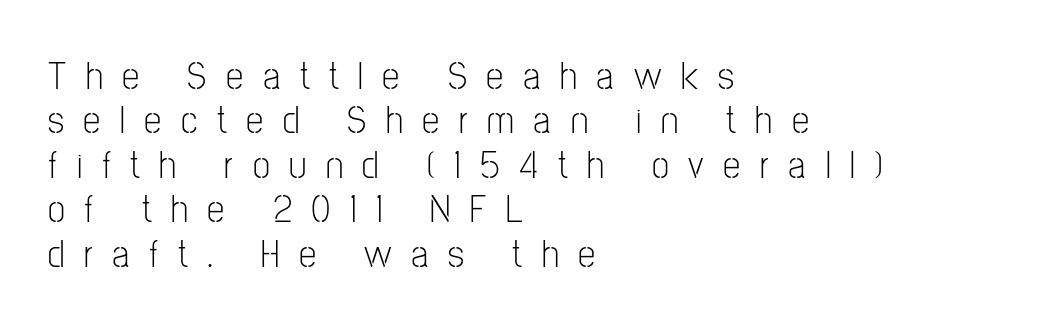
Where is the straight margin? On the left. Honestly, the rows look squashed on top of each other. Stroke mass is kept to a normal reading level or below. This rendering employs a face without finishing strokes, i.e., a sans-serif.
